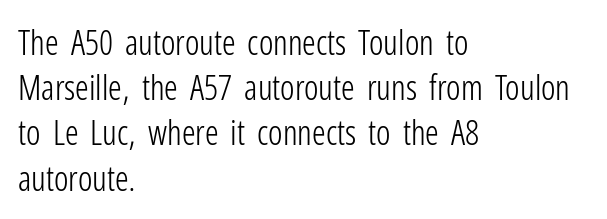
Q: Is the text bold? A: No.
Q: Is the text italic (slanted)? A: No, it is upright.
Q: Is the typeface a serif or a sans-serif typeface? A: Sans-serif.
Q: Is the text underlined? A: No.
Q: How is the paragraph aligned? A: Left-aligned.
Q: Is the spacing between letters normal or unusually wide? A: Normal.
Q: Is the spacing between lines tight, normal or loose? A: Normal.
Q: Width (condensed, normal, or wide)? A: Condensed.
Q: Stroke contrast? A: Low.
Q: x-height? A: Medium.
Q: Monospaced? A: No.
